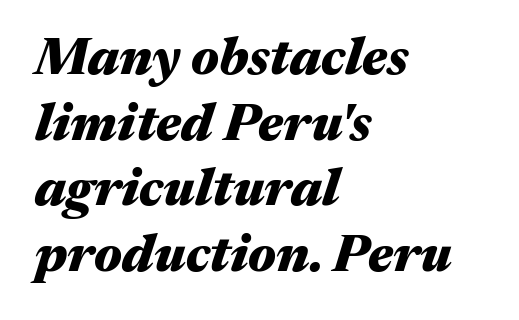
I'd describe the lettering as bold — thick and assertive. Proportional: the letters do not fall into vertical columns. The space beneath each line is pristine and unruled. Here the glyphs are tracked normally, forming tight word shapes. Posture: slanted. The rows are spaced the way most documents space them.
